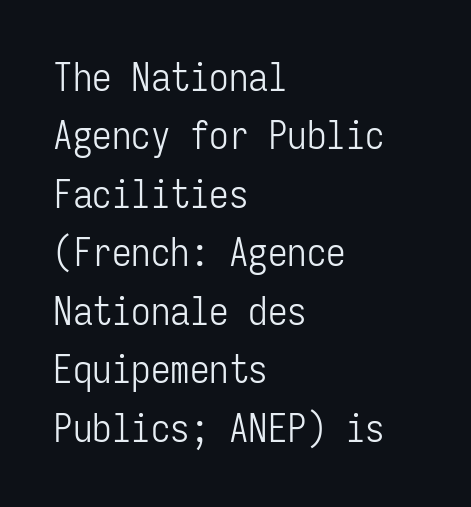
This block has exactly the height ordinary leading produces. What stands out about the letter spacing? Nothing — it is the standard amount. Glance below the letters and you will spot only blank space. Here the designer chose a console-style face with uniform glyph widths. A classic flush-left, rag-right setting is used for this passage. This is roman type, the default non-slanted kind.
